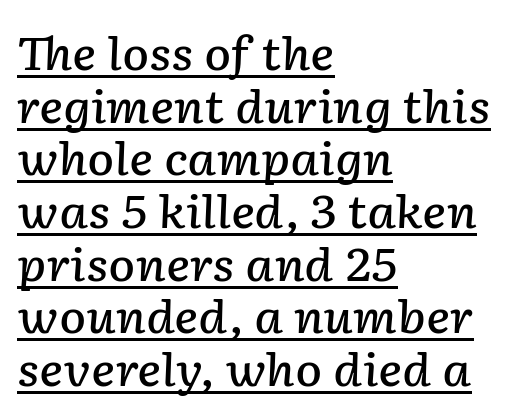
The image shows 45 px semibold type, italic (leaning right); set left-aligned, line spacing 1.17x, normal letter spacing, underlined; low stroke contrast and a medium x-height.
